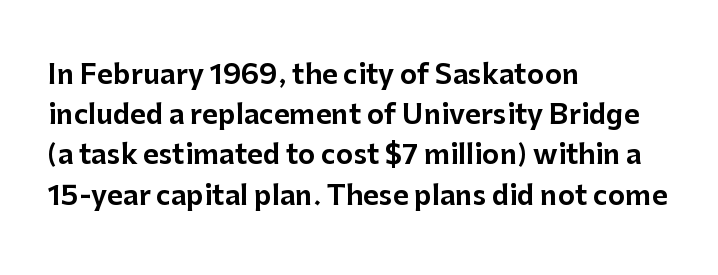
{"italic": "no", "underline": "no", "align": "left", "line_spacing": "normal", "line_spacing_ratio": 1.49, "letter_spacing": "normal", "letter_spacing_em": 0.0, "glyph_px": 27}
